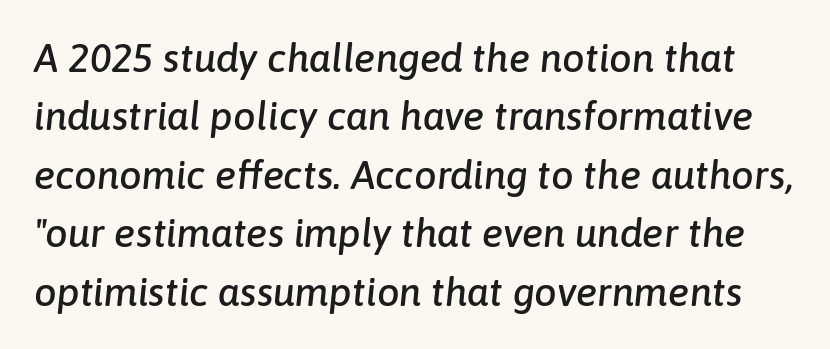
The image shows 40 px text type, italic (leaning right); set normal line spacing (1.46x), normal letter spacing, not underlined; low stroke contrast and a medium x-height.
